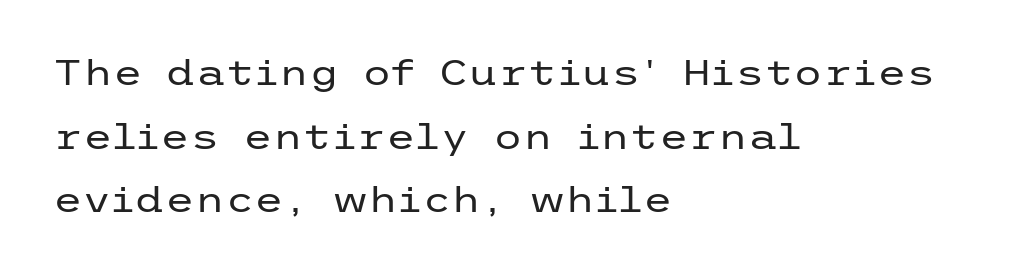
The image shows 34 px regular-weight, wide sans-serif type, upright; set left-aligned, line spacing 1.87x, normal letter spacing, not underlined; low stroke contrast and a medium x-height.
